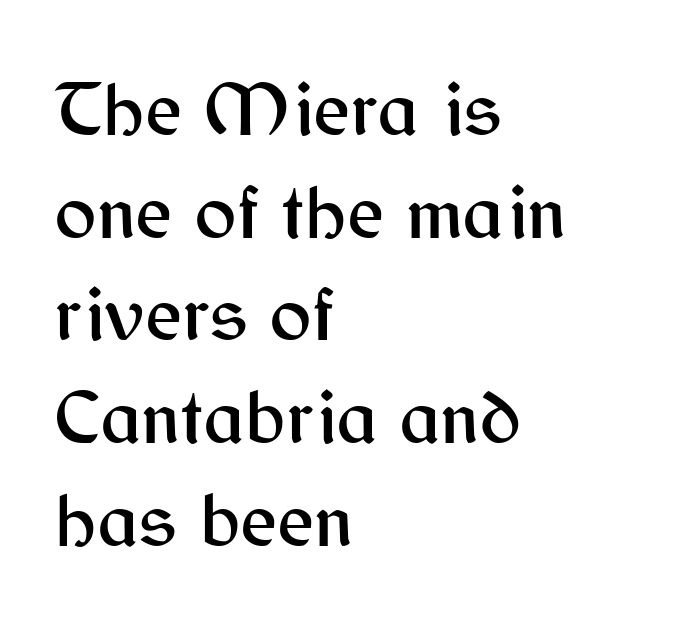
Q: Is the text italic (slanted)? A: No, it is upright.
Q: Is the typeface a serif or a sans-serif typeface? A: Sans-serif.
Q: Is the text underlined? A: No.
Q: How is the paragraph aligned? A: Left-aligned.
Q: Is the spacing between letters normal or unusually wide? A: Normal.
Q: Is the spacing between lines tight, normal or loose? A: Normal.
Q: Width (condensed, normal, or wide)? A: Normal.
Q: Stroke contrast? A: Medium.
Q: x-height? A: Medium.
Q: Monospaced? A: No.
